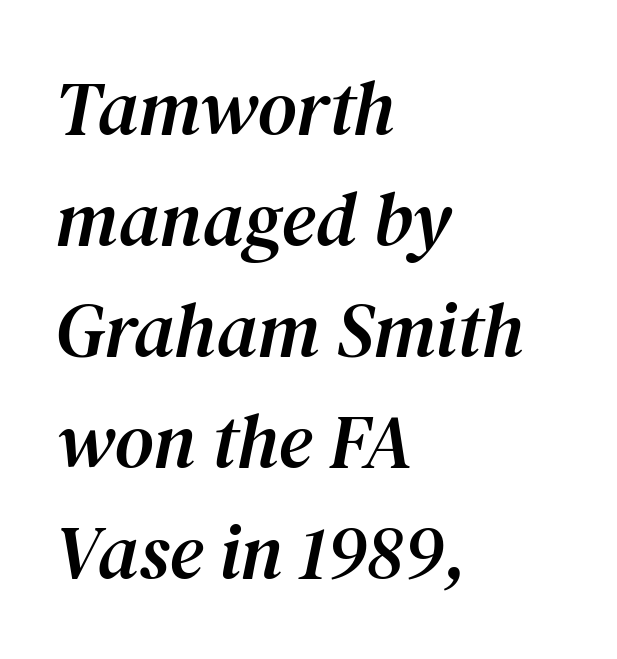
Q: Is the text italic (slanted)? A: Yes, it leans right by about 12 degrees.
Q: Is the typeface a serif or a sans-serif typeface? A: Serif.
Q: Is the text underlined? A: No.
Q: How is the paragraph aligned? A: Left-aligned.
Q: Is the spacing between letters normal or unusually wide? A: Normal.
Q: Is the spacing between lines tight, normal or loose? A: Normal.
Q: Width (condensed, normal, or wide)? A: Normal.
Q: Stroke contrast? A: Medium.
Q: x-height? A: Medium.
Q: Monospaced? A: No.
